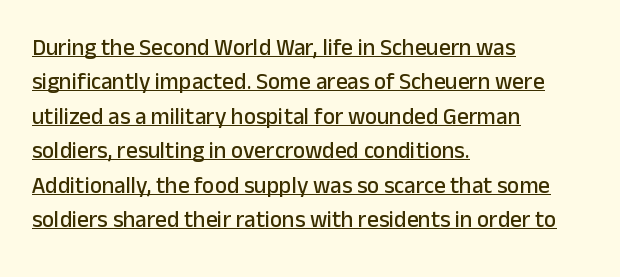
{"italic": "no", "underline": "yes", "align": "left", "line_spacing": "normal", "line_spacing_ratio": 1.5, "letter_spacing": "normal", "letter_spacing_em": 0.0, "glyph_px": 23}
